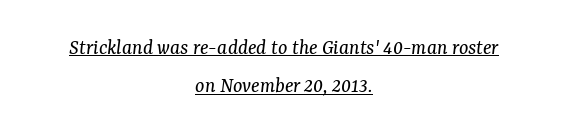
Q: Is the text bold? A: No.
Q: Is the text italic (slanted)? A: Yes, it leans right by about 7 degrees.
Q: Is the text underlined? A: Yes.
Q: How is the paragraph aligned? A: Centered.
Q: Is the spacing between letters normal or unusually wide? A: Normal.
